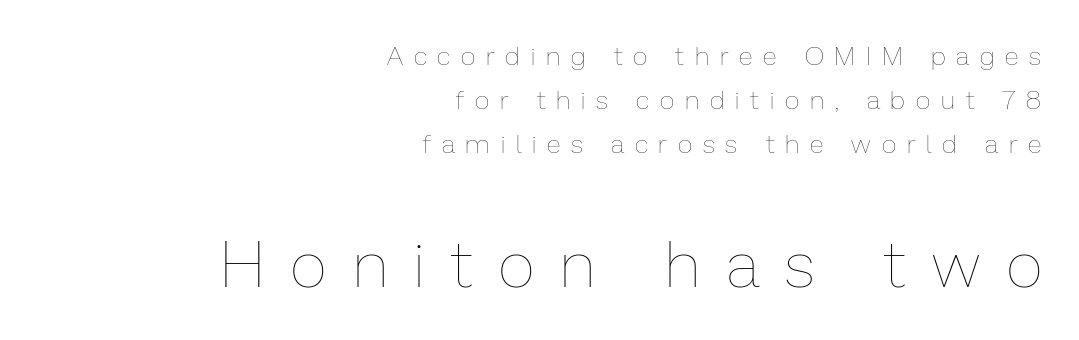
The image shows 64 px thin type, upright; set right-aligned, normal line spacing (1.69x), unusually wide letter spacing (+0.42 em), not underlined; the second (bottom) block is 2.46x larger; low stroke contrast and a medium x-height.
